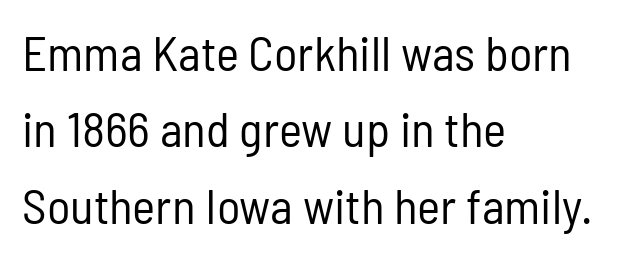
The lettering holds an erect, upright posture throughout. This rendering employs a face without finishing strokes, i.e., a sans-serif. The space between consecutive lines is moderate. This rendering uses left alignment, leaving the right contour irregular. Is the type heavy? It reads as light-to-regular instead. The horizontal fit of the characters is conventional and even.
